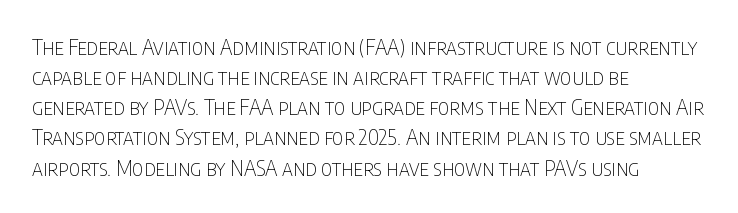
{"italic": "no", "bold": "no", "underline": "no", "align": "left", "line_spacing": "normal", "line_spacing_ratio": 1.37, "letter_spacing": "normal", "letter_spacing_em": 0.0, "glyph_px": 22}
